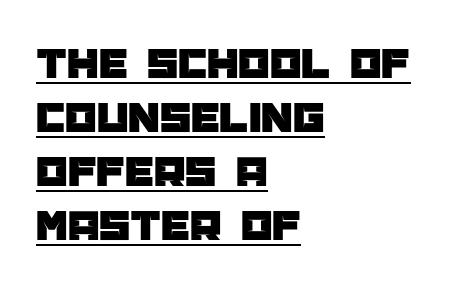
{"serif": "no", "italic": "no", "width": "normal", "stroke_contrast": "low", "x_height": "large", "monospaced": "no", "underline": "yes", "align": "left", "line_spacing_ratio": 1.2, "letter_spacing": "normal", "letter_spacing_em": 0.0, "glyph_px": 45}
